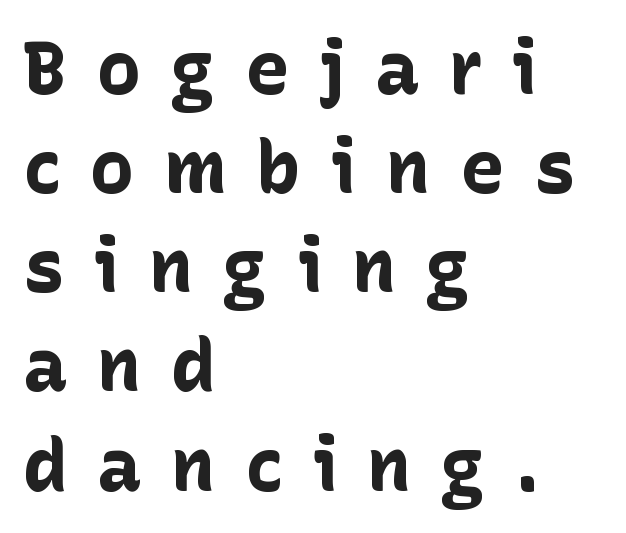
This block has exactly the height ordinary leading produces. Beneath every word, the page is bare. Note: no serifs on the glyphs. Spacing between characters has been opened up far beyond the box default. The typography opts for an upright posture over an oblique one.
